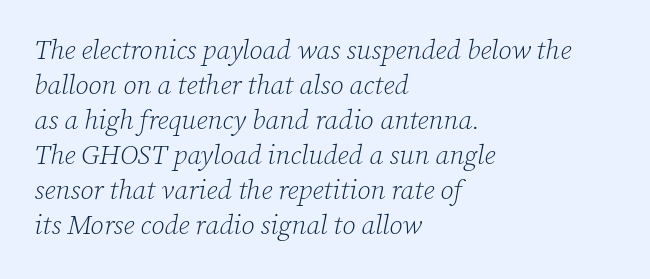
Q: Is the text bold? A: No.
Q: Is the text italic (slanted)? A: Yes, it leans right by about 12 degrees.
Q: Is the text underlined? A: No.
Q: How is the paragraph aligned? A: Left-aligned.
Q: Is the spacing between letters normal or unusually wide? A: Normal.
Q: Is the spacing between lines tight, normal or loose? A: Normal.
